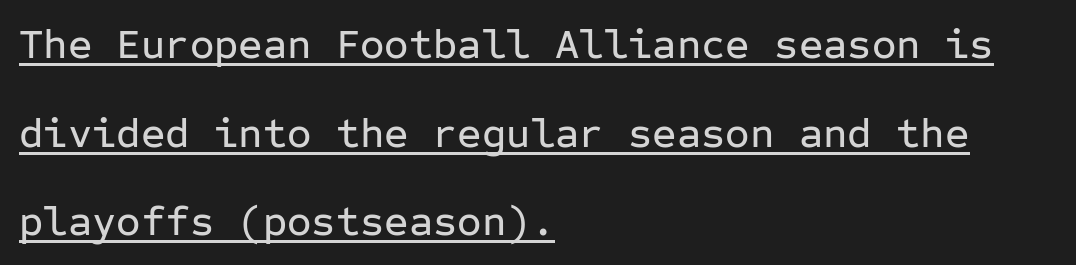
{"serif": "no", "italic": "no", "width": "normal", "stroke_contrast": "low", "x_height": "medium", "monospaced": "yes", "underline": "yes", "align": "left", "line_spacing": "loose", "line_spacing_ratio": 2.11, "letter_spacing": "normal", "letter_spacing_em": 0.0, "glyph_px": 42}
